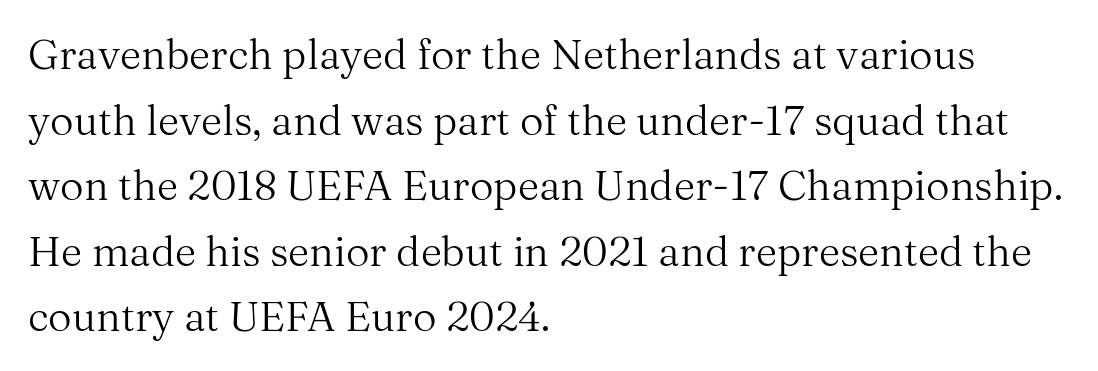
The image shows 41 px regular-weight serif type, upright; set left-aligned, normal line spacing (1.6x), normal letter spacing, not underlined; medium stroke contrast and a medium x-height.
